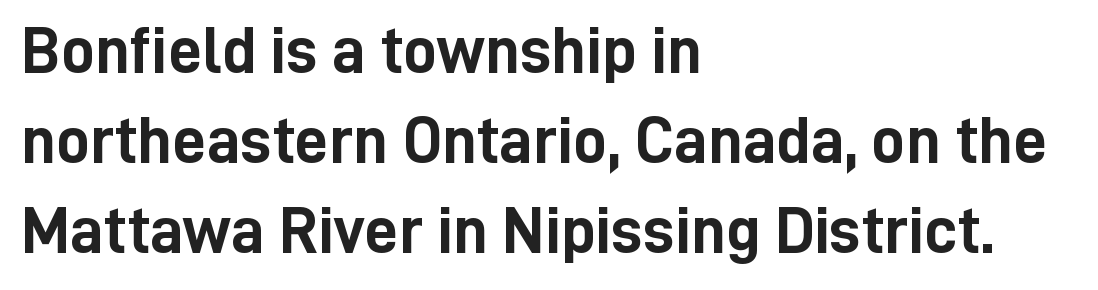
{"serif": "no", "italic": "no", "bold": "yes", "weight": "semibold", "width": "condensed", "stroke_contrast": "low", "x_height": "medium", "monospaced": "no", "underline": "no", "align": "left", "line_spacing": "normal", "line_spacing_ratio": 1.34, "letter_spacing": "normal", "letter_spacing_em": 0.0, "glyph_px": 67}
